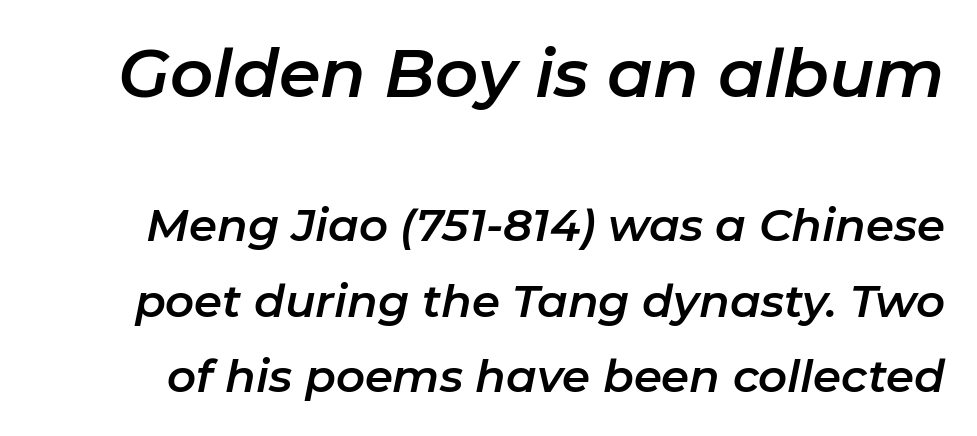
A typesetter would mark this as italic. Letter spacing: default. Compared with typical paragraphs, the rows here are spaced about the same. A typesetter would call this proportional, since set widths differ per character. Plain, unruled lines of type. Size hierarchy here favors the leading block over the trailing one.
